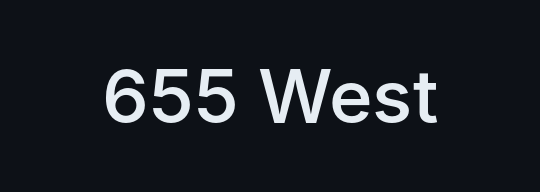
The image shows 74 px semibold sans-serif type, upright; set normal letter spacing, not underlined; low stroke contrast and a medium x-height.
